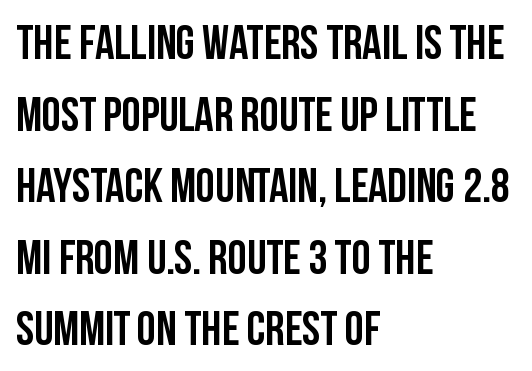
Which margin do the lines hug? The left one — the right edge is uneven. Default kerning and tracking; the words read as compact shapes. Thick stems and heavy bowls — unmistakably bold. Reading down the column, the eye jumps a familiar distance to each next line. Do the characters align in a grid? No, the font is proportional.
